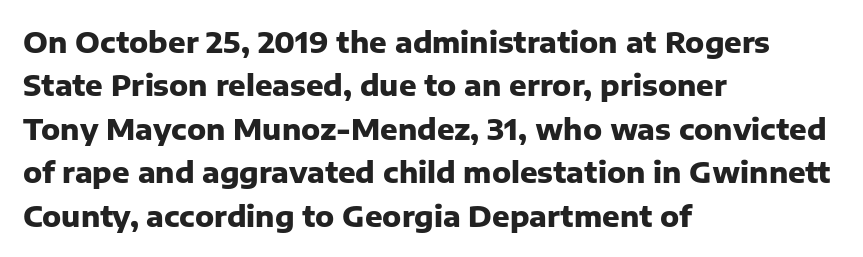
Q: Is the text bold? A: Yes.
Q: Is the text italic (slanted)? A: No, it is upright.
Q: Is the typeface a serif or a sans-serif typeface? A: Sans-serif.
Q: Is the text underlined? A: No.
Q: How is the paragraph aligned? A: Left-aligned.
Q: Is the spacing between letters normal or unusually wide? A: Normal.
Q: Is the spacing between lines tight, normal or loose? A: Normal.
Q: Width (condensed, normal, or wide)? A: Normal.
Q: Stroke contrast? A: Low.
Q: x-height? A: Medium.
Q: Monospaced? A: No.
